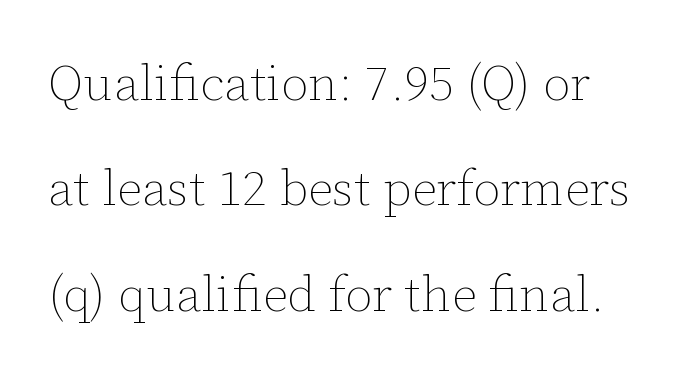
Q: Is the text bold? A: No.
Q: Is the text italic (slanted)? A: No, it is upright.
Q: Is the text underlined? A: No.
Q: Is the spacing between letters normal or unusually wide? A: Normal.
Q: Is the spacing between lines tight, normal or loose? A: Loose.
Q: Width (condensed, normal, or wide)? A: Normal.
Q: Stroke contrast? A: Low.
Q: x-height? A: Medium.
Q: Monospaced? A: No.
